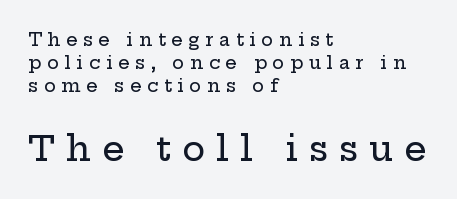
Q: Is the text italic (slanted)? A: No, it is upright.
Q: Is the typeface a serif or a sans-serif typeface? A: Serif.
Q: Is the text underlined? A: No.
Q: How is the paragraph aligned? A: Left-aligned.
Q: Is the spacing between letters normal or unusually wide? A: Unusually wide.
Q: Is the spacing between lines tight, normal or loose? A: Normal.
Q: Which block of text is set in a larger size, the first (top) or the second (bottom)? A: The second (bottom) one.
Q: Width (condensed, normal, or wide)? A: Wide.
Q: Stroke contrast? A: Low.
Q: x-height? A: Medium.
Q: Monospaced? A: No.
